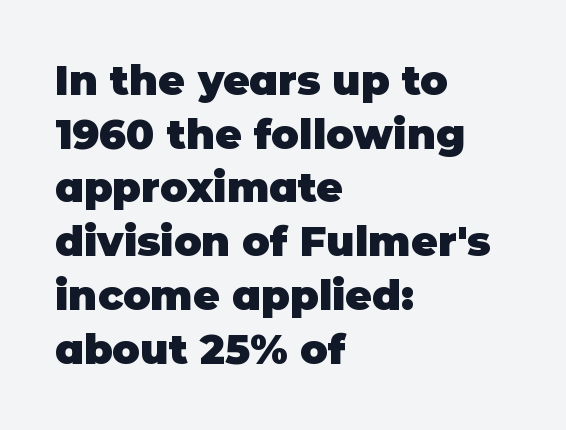
A normal amount of white space separates one row of letters from the next. The baseline area is clear. Varying glyph widths throughout — classic text-font behaviour. Typeset ragged right — the left edge is the straight one. Type style note: lacks serifs.
